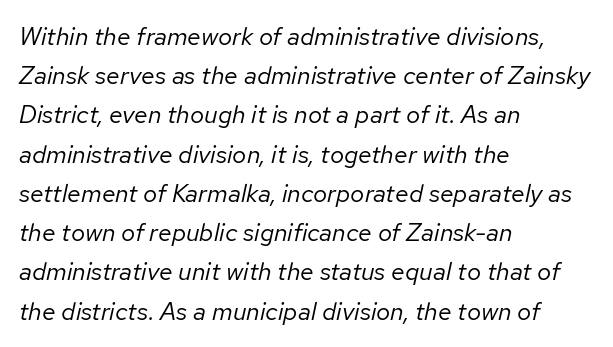
The image shows 25 px text type, italic (leaning right); set left-aligned, normal line spacing (1.57x), normal letter spacing, not underlined.
